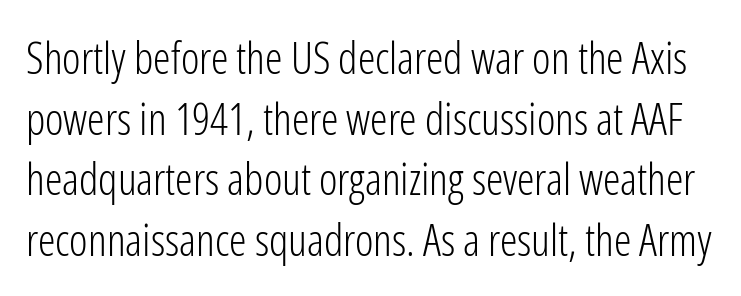
{"serif": "no", "italic": "no", "bold": "no", "weight": "light", "width": "condensed", "stroke_contrast": "low", "x_height": "medium", "monospaced": "no", "underline": "no", "line_spacing": "normal", "line_spacing_ratio": 1.38, "letter_spacing": "normal", "letter_spacing_em": 0.0, "glyph_px": 44}
